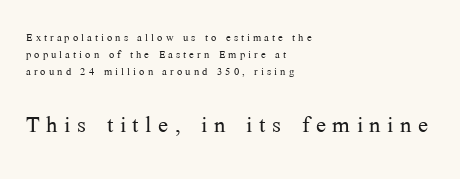
The image shows 30 px light serif type, upright; set left-aligned, line spacing 1.21x, unusually wide letter spacing (+0.22 em), not underlined; the second (bottom) block is 2.14x larger; medium stroke contrast and a medium x-height.
